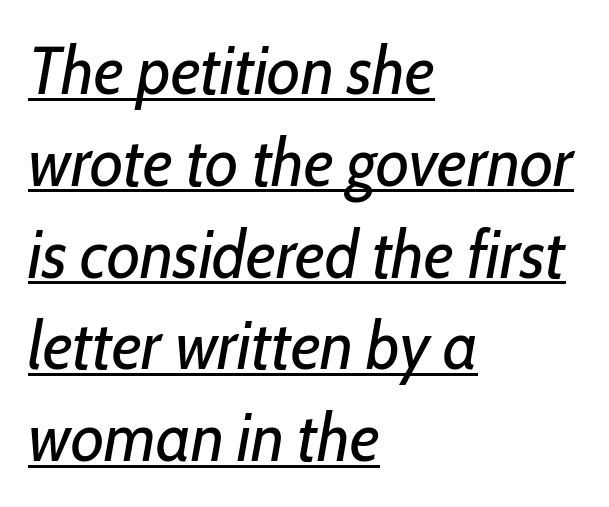
Each letter keeps its own natural width here, so spacing adapts to shape. The passage shown stacks its lines at a standard gap. There is no visible air inserted between adjacent glyphs. Notice how the passage keeps a crisp vertical edge on the left only.
